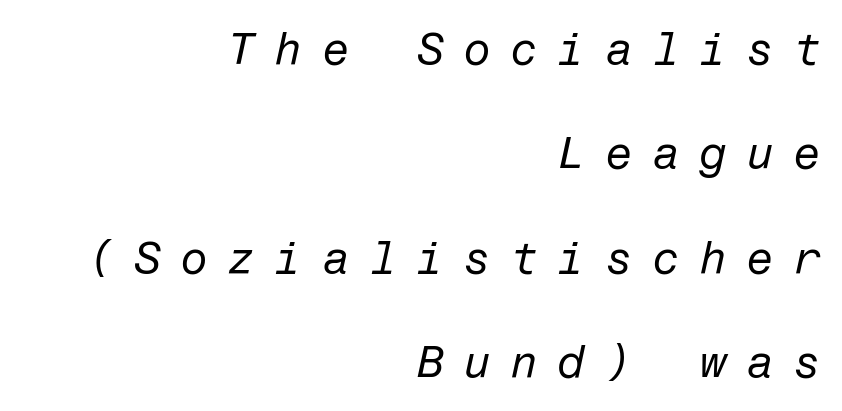
Here the glyphs are tracked loosely, breaking word shapes into spaced letters. Anything drawn beneath the words? Only blank space. The strokes carry an ordinary text weight at most. Does the leading feel generous? Absolutely, it's lavish.
